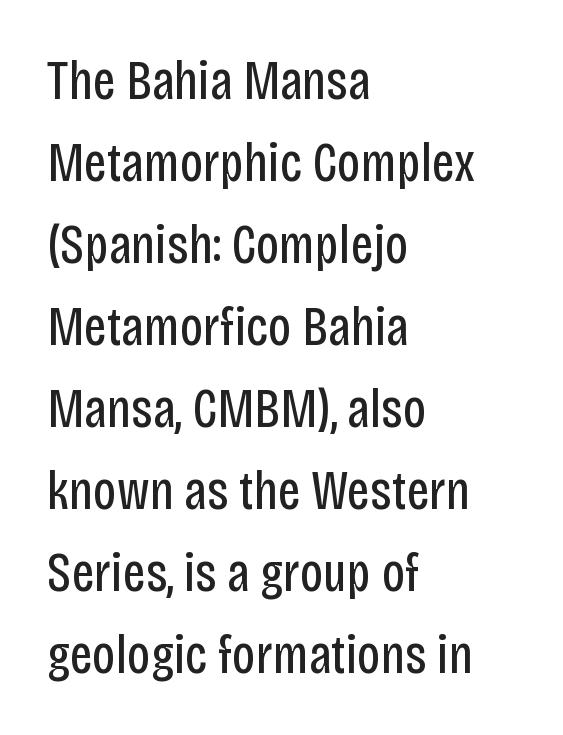
Spacing verdict: proportional, widths tailored to each character. Decoration check: the copy has no underline. Typeset ragged right — the left edge is the straight one. Tall strokes in this sample are plumb rather than angled. The rendering keeps characters at their native spacing.
